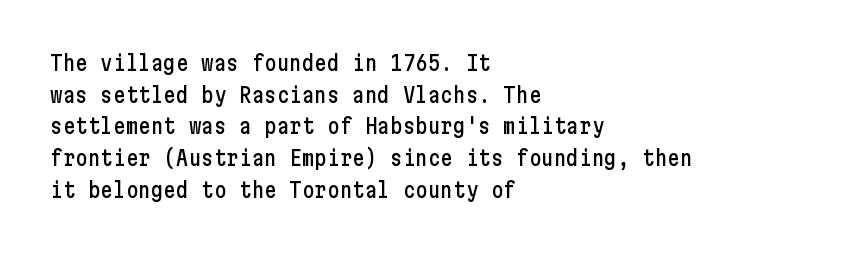
Has an underline been added? It has not. Do the letters lean? They stand straight. Notice how descenders clear the ascenders below comfortably — that's standard leading. The line texture is even and compact thanks to regular tracking.
